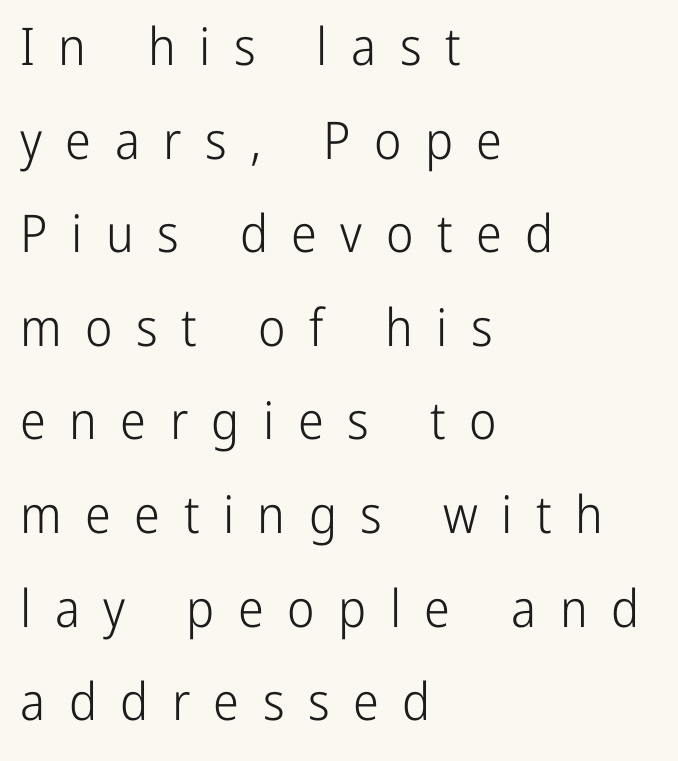
The baseline area is clear. Heaviness? Minimal to ordinary, like unemphasized prose. A typesetter would call this heavily tracked-out type. To sum up the face: it is a sans, with no serifs. These lines are rendered in a variable-pitch font.
